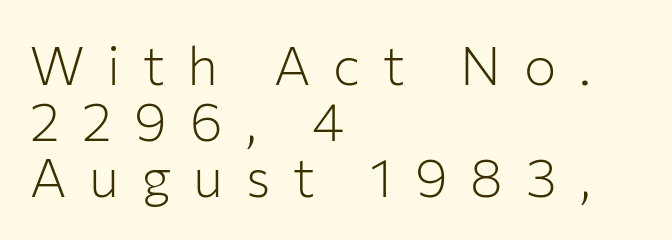
The image shows 54 px light sans-serif type, upright; set left-aligned, tight line spacing (1.04x), unusually wide letter spacing (+0.42 em), not underlined; low stroke contrast and a medium x-height.
